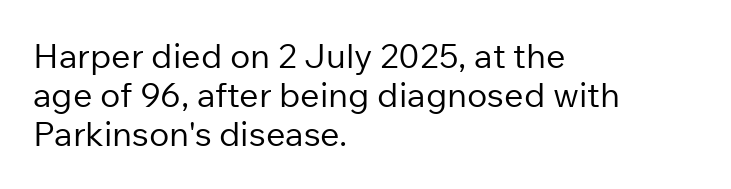
The image shows 34 px regular-weight sans-serif type, upright; set left-aligned, tight line spacing (1.15x), normal letter spacing, not underlined; low stroke contrast and a medium x-height.
